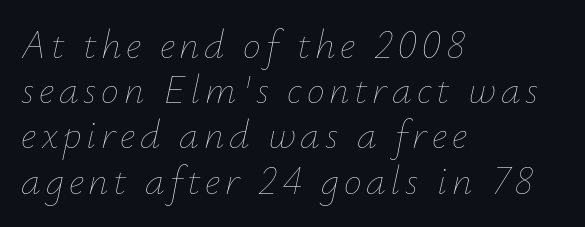
Looks like regular typesetting: each glyph gets only the width it needs. Just letters on the line, the space beneath them empty. The letters look calm and open, with moderate or lighter stems. If you drew a ruler down the left edge, every line would touch it. The rendering applies a slant to the glyphs. Regarding leading, the lines here are crowded together.
